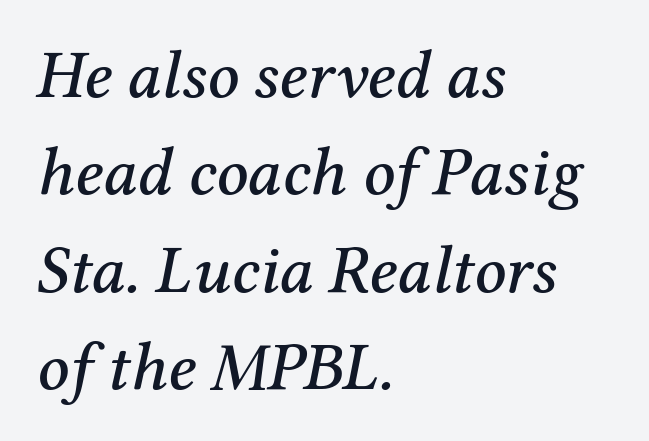
Q: Is the text italic (slanted)? A: Yes, it leans right by about 12 degrees.
Q: Is the typeface a serif or a sans-serif typeface? A: Serif.
Q: Is the text underlined? A: No.
Q: How is the paragraph aligned? A: Left-aligned.
Q: Is the spacing between letters normal or unusually wide? A: Normal.
Q: Is the spacing between lines tight, normal or loose? A: Normal.
Q: Width (condensed, normal, or wide)? A: Normal.
Q: Stroke contrast? A: Medium.
Q: x-height? A: Medium.
Q: Monospaced? A: No.
